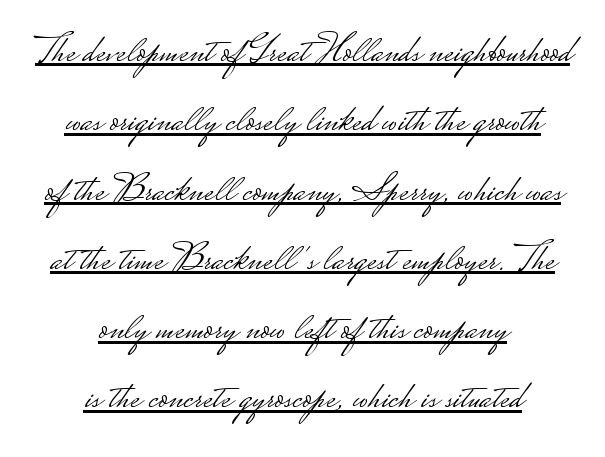
Quick note: underline on. Alignment: centered. The leading is moderate, giving the passage an even texture. The designer went with a sans here, leaving each stem footless.
